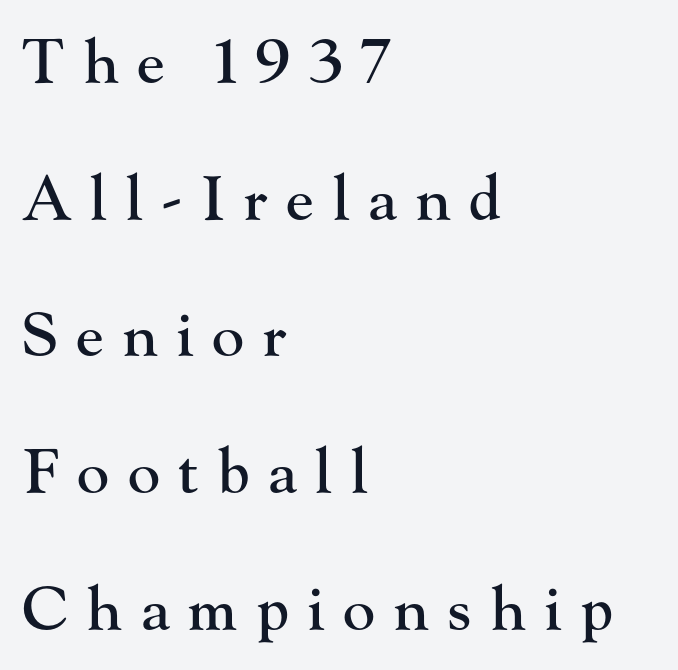
{"serif": "yes", "italic": "no", "width": "normal", "stroke_contrast": "high", "x_height": "small", "monospaced": "no", "underline": "no", "align": "left", "line_spacing": "loose", "line_spacing_ratio": 2.24, "letter_spacing": "wide", "letter_spacing_em": 0.3, "glyph_px": 61}
